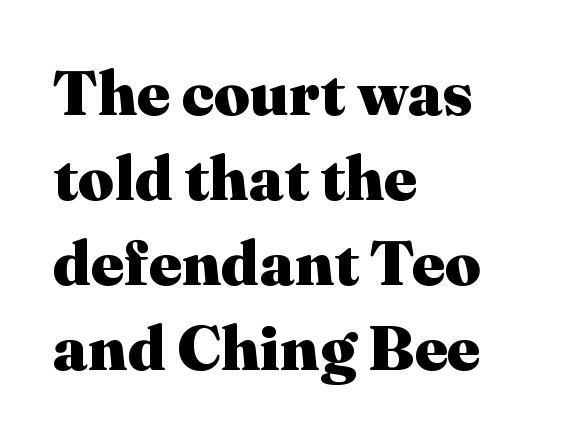
Q: Is the text bold? A: Yes.
Q: Is the text italic (slanted)? A: No, it is upright.
Q: Is the typeface a serif or a sans-serif typeface? A: Serif.
Q: Is the text underlined? A: No.
Q: How is the paragraph aligned? A: Left-aligned.
Q: Is the spacing between letters normal or unusually wide? A: Normal.
Q: Is the spacing between lines tight, normal or loose? A: Normal.
Q: Width (condensed, normal, or wide)? A: Normal.
Q: Stroke contrast? A: Medium.
Q: x-height? A: Medium.
Q: Monospaced? A: No.
